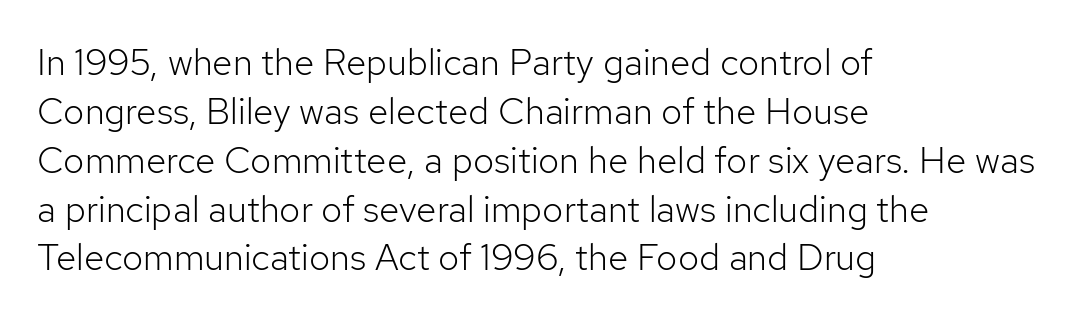
Each letter keeps its own natural width here, so spacing adapts to shape. Tracking here is standard; glyphs follow each other at the usual distance. Is the stroke heavy? The answer is a plain regular-or-lighter. Notice how the passage keeps a crisp vertical edge on the left only. How would I describe the line gaps? Plain and ordinary. Nope, no serifs anywhere on these letters.
